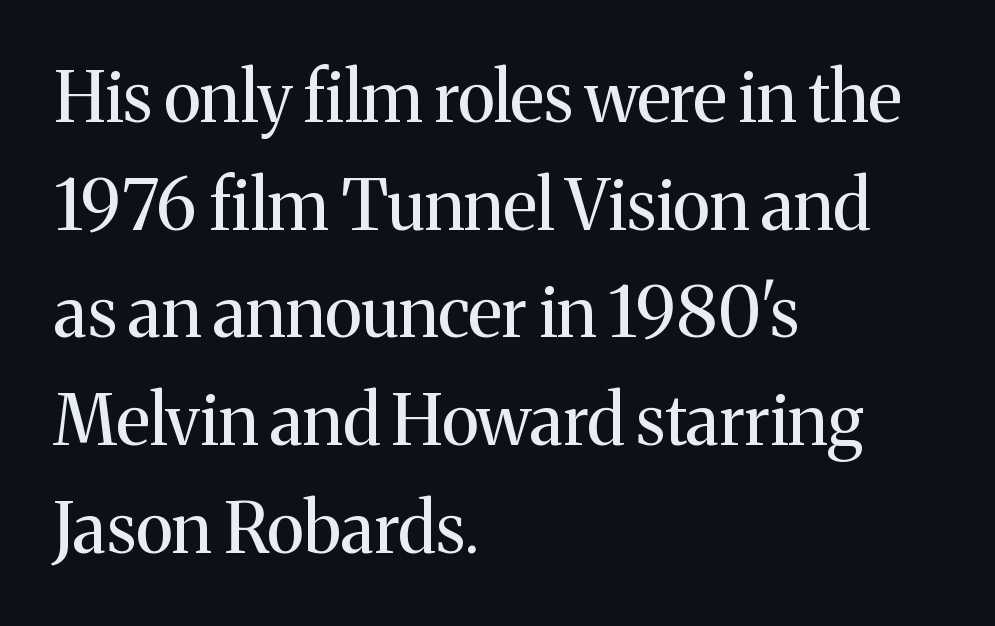
The image shows 69 px regular-weight serif type, upright; set left-aligned, normal line spacing (1.56x), normal letter spacing, not underlined; medium stroke contrast and a medium x-height.
